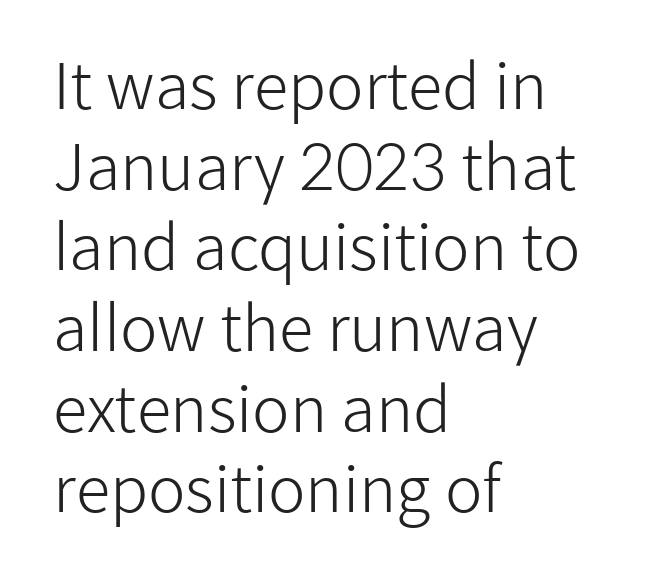
The image shows 63 px light sans-serif type, upright; set left-aligned, normal line spacing (1.28x), normal letter spacing, not underlined; low stroke contrast and a medium x-height.
